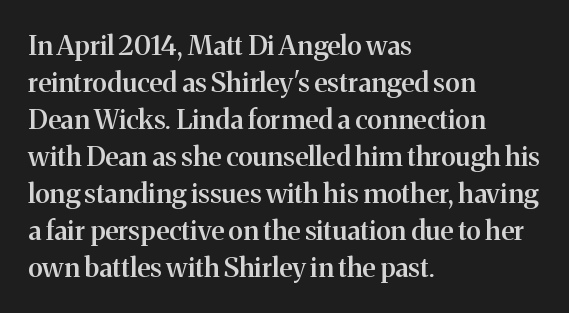
{"italic": "no", "bold": "semi", "underline": "no", "align": "left", "line_spacing": "normal", "line_spacing_ratio": 1.37, "letter_spacing": "normal", "letter_spacing_em": 0.0, "glyph_px": 27}
